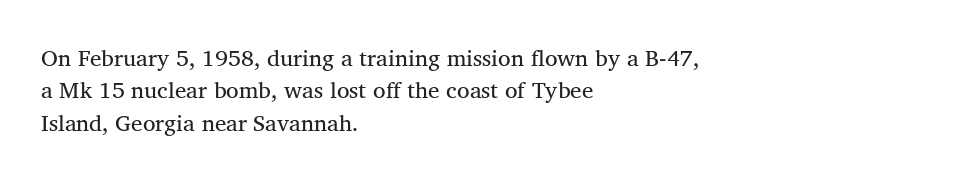
The image shows 23 px text type, upright; set left-aligned, normal line spacing (1.41x), normal letter spacing, not underlined.
